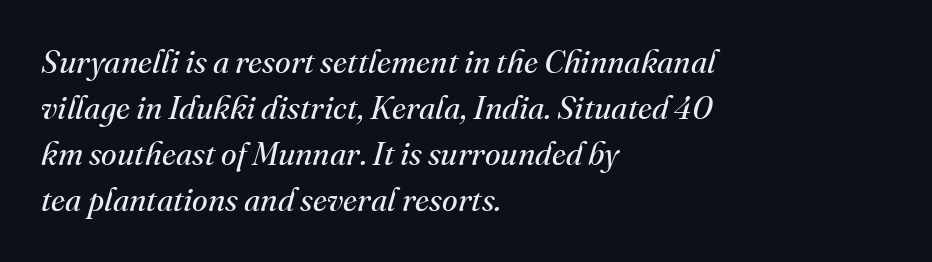
Q: Is the text bold? A: No.
Q: Is the text italic (slanted)? A: Yes, it leans right by about 16 degrees.
Q: Is the typeface a serif or a sans-serif typeface? A: Serif.
Q: Is the text underlined? A: No.
Q: How is the paragraph aligned? A: Left-aligned.
Q: Is the spacing between letters normal or unusually wide? A: Normal.
Q: Is the spacing between lines tight, normal or loose? A: Normal.
Q: Width (condensed, normal, or wide)? A: Normal.
Q: Stroke contrast? A: Medium.
Q: x-height? A: Small.
Q: Monospaced? A: No.
